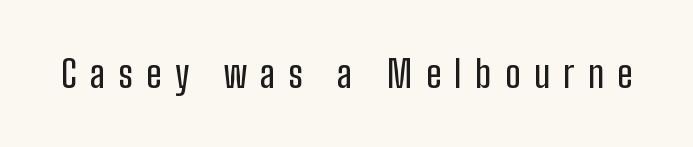
The image shows 38 px condensed sans-serif type, upright; set unusually wide letter spacing (+0.35 em), not underlined; low stroke contrast and a medium x-height.
